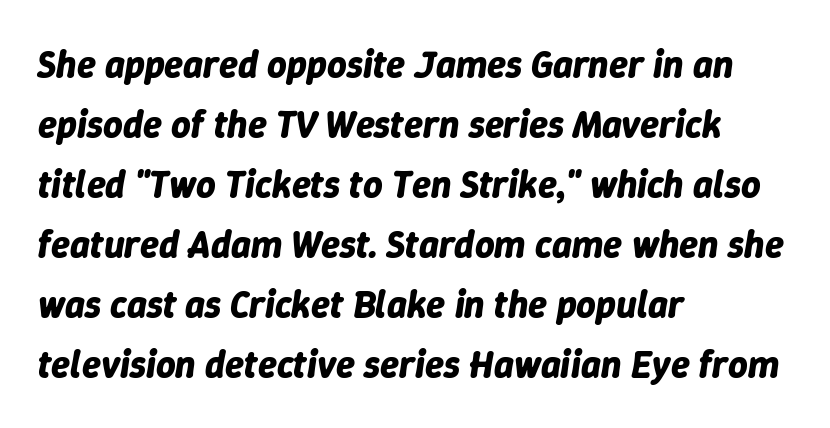
{"italic": "yes", "lean": "right", "slant_degrees": 9, "bold": "yes", "weight": "bold", "width": "normal", "stroke_contrast": "low", "x_height": "medium", "monospaced": "no", "underline": "no", "align": "left", "line_spacing": "normal", "line_spacing_ratio": 1.58, "letter_spacing": "normal", "letter_spacing_em": 0.0, "glyph_px": 38}
